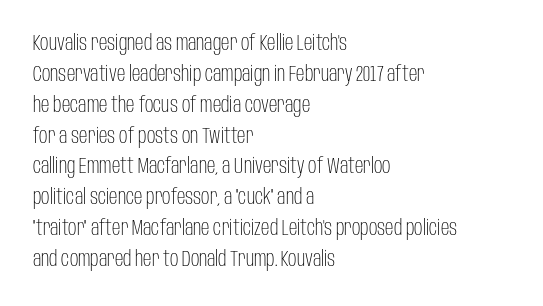
The image shows 21 px text type, upright; set left-aligned, normal line spacing (1.47x), normal letter spacing, not underlined.
